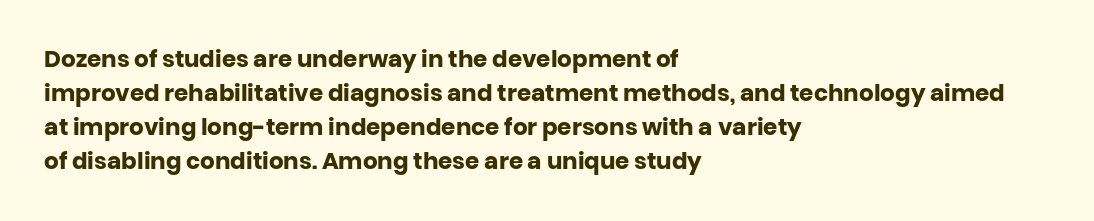
The strip under each line holds only bare page. How are the letters spaced? Ordinarily, with no added tracking. Line spacing here is normal. This rendering uses left alignment, leaving the right contour irregular. When letters stand straight like this, we call the style roman or upright. The rendering uses a bold face; every stroke is thick and dark.
